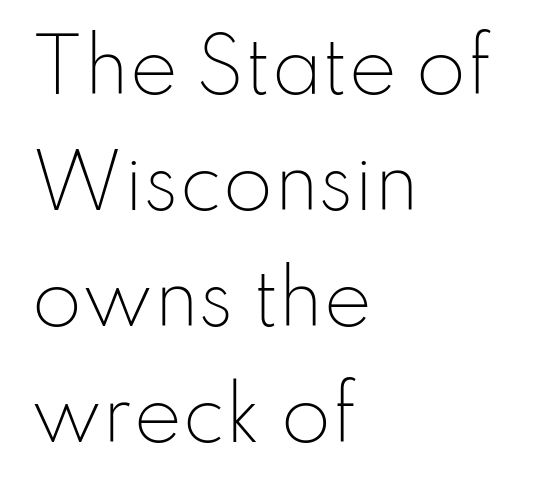
Q: Is the text bold? A: No.
Q: Is the text italic (slanted)? A: No, it is upright.
Q: Is the typeface a serif or a sans-serif typeface? A: Sans-serif.
Q: Is the text underlined? A: No.
Q: How is the paragraph aligned? A: Left-aligned.
Q: Is the spacing between letters normal or unusually wide? A: Normal.
Q: Is the spacing between lines tight, normal or loose? A: Normal.
Q: Width (condensed, normal, or wide)? A: Normal.
Q: Stroke contrast? A: Low.
Q: x-height? A: Small.
Q: Monospaced? A: No.
